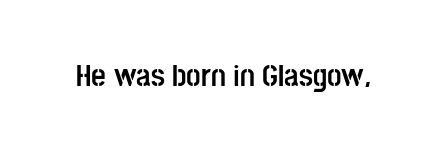
{"serif": "no", "italic": "no", "bold": "yes", "weight": "semibold", "width": "condensed", "stroke_contrast": "low", "x_height": "large", "monospaced": "no", "underline": "no", "letter_spacing": "normal", "letter_spacing_em": 0.0, "glyph_px": 32}
